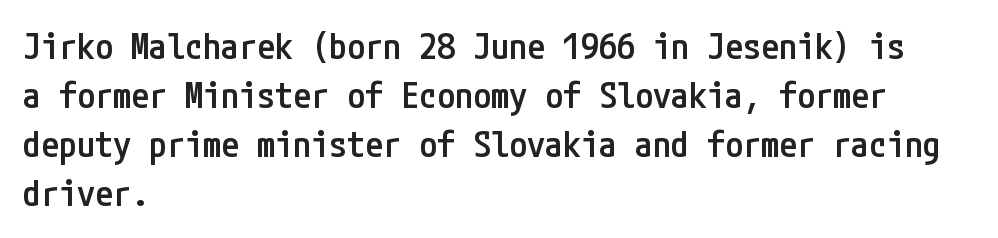
The image shows 36 px semibold, condensed sans-serif type, upright; set left-aligned, normal line spacing (1.36x), normal letter spacing, not underlined; low stroke contrast and a medium x-height.
